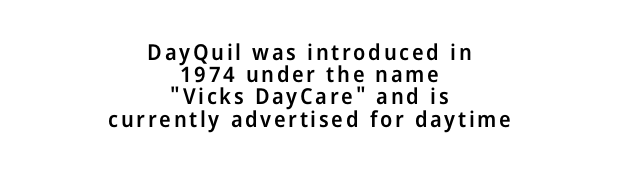
Rendered with straight, roman letterforms. Notice how the passage keeps no hard edge, just a central spine. How heavy is the stroke? Medium-heavy — a semibold, shy of bold. Cramped leading. Clear beneath every line of the passage.
